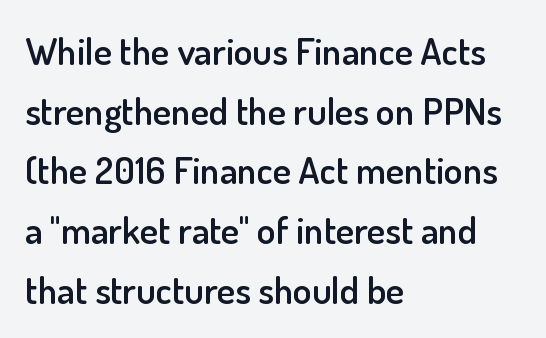
Words float on clear page, feet unadorned. Serif or sans? Sans — the stroke terminals are bare. A typesetter would call this leading conventional body-copy spacing. Think of a printed novel: that variable character pitch is what you see here.
